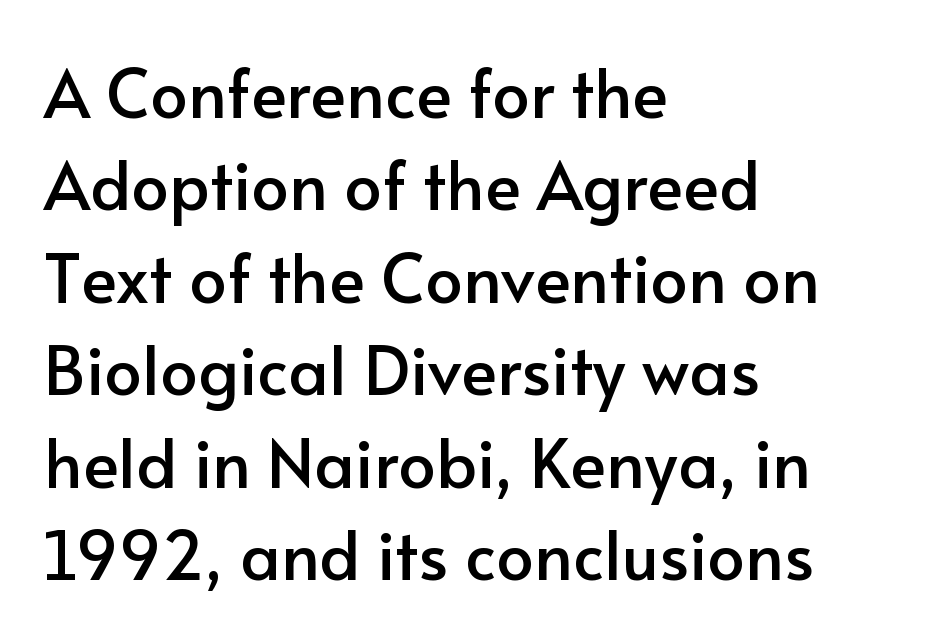
{"serif": "no", "italic": "no", "width": "normal", "stroke_contrast": "low", "x_height": "small", "monospaced": "no", "underline": "no", "align": "left", "line_spacing": "normal", "line_spacing_ratio": 1.38, "letter_spacing": "normal", "letter_spacing_em": 0.0, "glyph_px": 67}
